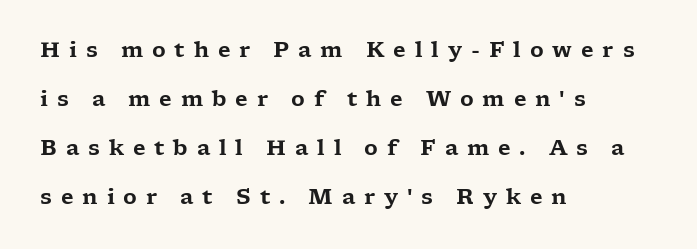
Q: Is the text italic (slanted)? A: No, it is upright.
Q: Is the text underlined? A: No.
Q: How is the paragraph aligned? A: Left-aligned.
Q: Is the spacing between letters normal or unusually wide? A: Unusually wide.
Q: Is the spacing between lines tight, normal or loose? A: Loose.
